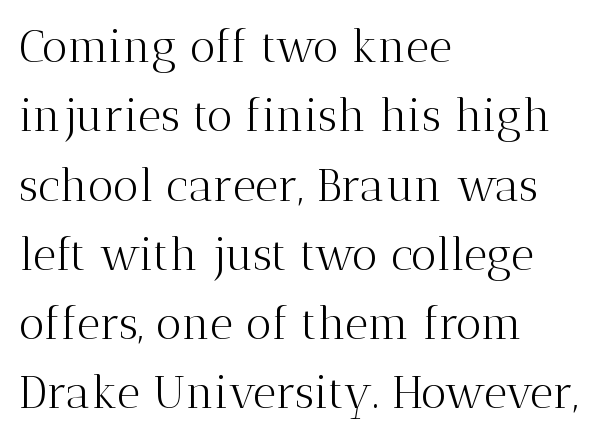
The image shows 45 px light serif type, upright; set left-aligned, normal line spacing (1.54x), normal letter spacing, not underlined; medium stroke contrast and a medium x-height.
